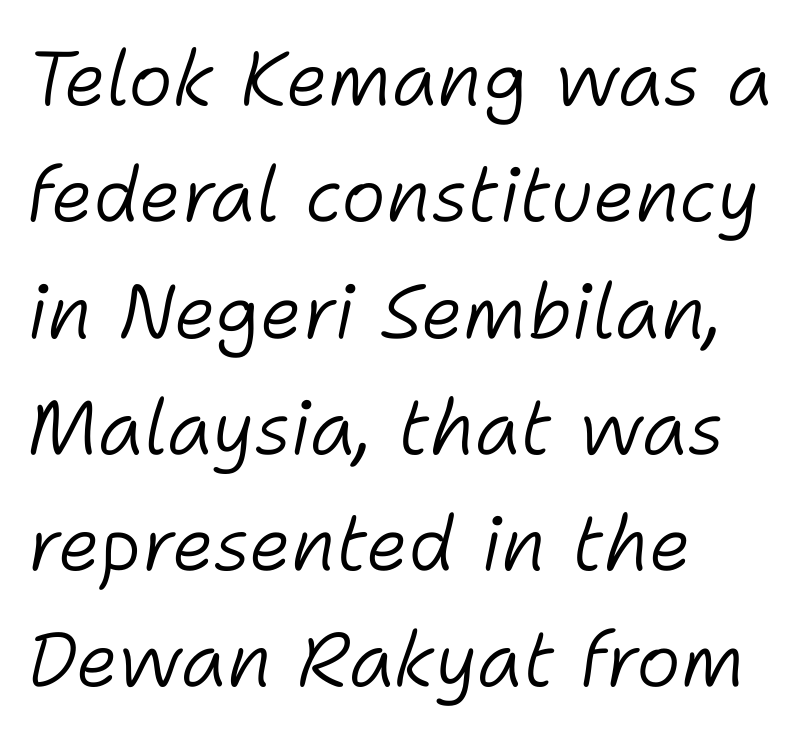
{"italic": "yes", "lean": "right", "slant_degrees": 11, "bold": "no", "weight": "light", "width": "normal", "stroke_contrast": "low", "x_height": "medium", "monospaced": "no", "underline": "no", "align": "left", "line_spacing": "normal", "line_spacing_ratio": 1.53, "letter_spacing": "normal", "letter_spacing_em": 0.0, "glyph_px": 76}
